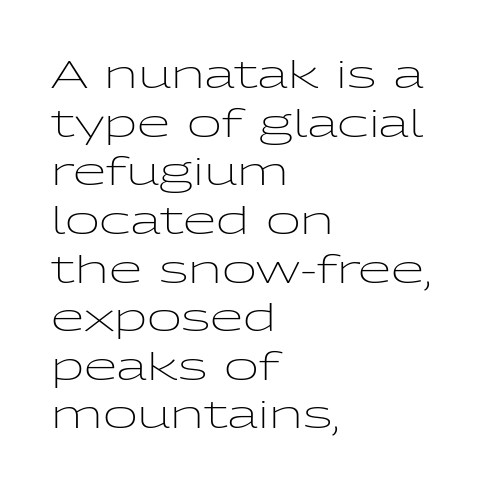
Q: Is the text bold? A: No.
Q: Is the text italic (slanted)? A: No, it is upright.
Q: Is the typeface a serif or a sans-serif typeface? A: Sans-serif.
Q: Is the text underlined? A: No.
Q: How is the paragraph aligned? A: Left-aligned.
Q: Is the spacing between letters normal or unusually wide? A: Normal.
Q: Is the spacing between lines tight, normal or loose? A: Normal.
Q: Width (condensed, normal, or wide)? A: Wide.
Q: Stroke contrast? A: Low.
Q: x-height? A: Medium.
Q: Monospaced? A: No.
